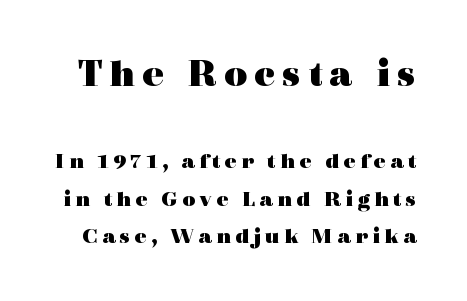
{"serif": "yes", "italic": "no", "bold": "yes", "weight": "heavy", "width": "wide", "x_height": "medium", "monospaced": "no", "underline": "no", "line_spacing": "normal", "line_spacing_ratio": 1.63, "larger_block": "first", "size_ratio": 1.74, "glyph_px": 40}
